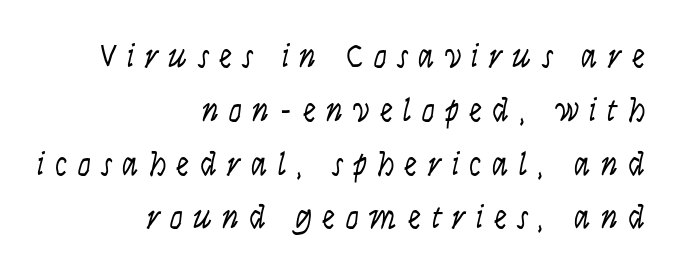
Q: Is the text bold? A: No.
Q: Is the text italic (slanted)? A: Yes.
Q: Is the typeface a serif or a sans-serif typeface? A: Sans-serif.
Q: Is the text underlined? A: No.
Q: How is the paragraph aligned? A: Right-aligned.
Q: Is the spacing between letters normal or unusually wide? A: Unusually wide.
Q: Is the spacing between lines tight, normal or loose? A: Normal.
Q: Width (condensed, normal, or wide)? A: Condensed.
Q: Stroke contrast? A: Low.
Q: x-height? A: Large.
Q: Monospaced? A: No.
